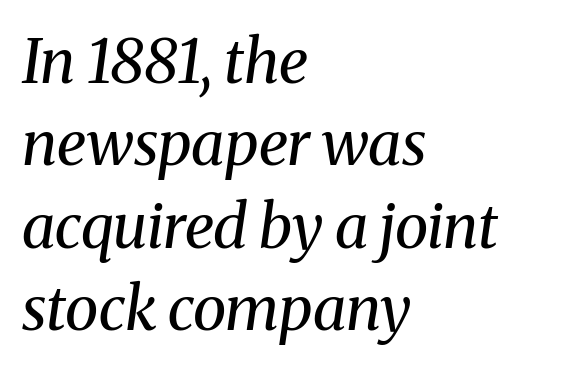
The image shows 61 px regular-weight serif type, italic (leaning right); set left-aligned, normal line spacing (1.35x), normal letter spacing, not underlined; medium stroke contrast and a medium x-height.
